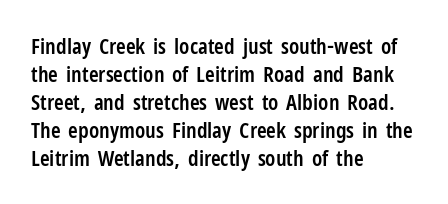
The image shows 22 px text type, upright; set left-aligned, normal line spacing (1.27x), normal letter spacing, not underlined.
